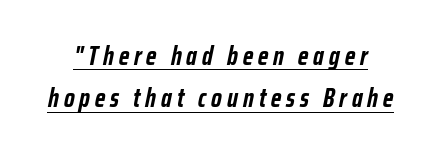
The image shows 26 px bold type, italic (leaning right); set normal line spacing (1.63x), underlined.
